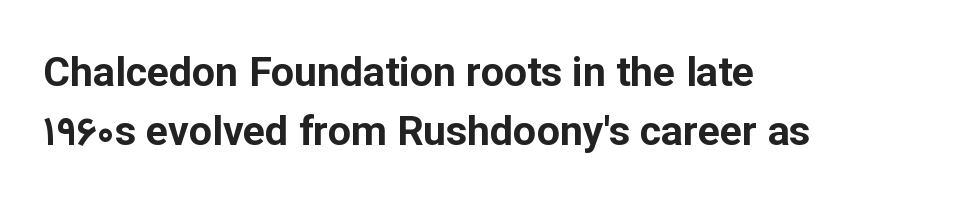
{"serif": "no", "italic": "no", "bold": "yes", "weight": "bold", "width": "normal", "stroke_contrast": "low", "x_height": "medium", "monospaced": "no", "underline": "no", "align": "left", "line_spacing": "normal", "line_spacing_ratio": 1.45, "letter_spacing": "normal", "letter_spacing_em": 0.0, "glyph_px": 41}
